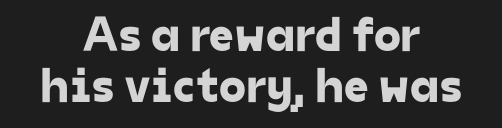
The string is rendered with underlining switched off. This sample has the flowing, uneven cadence of proportional lettering. Layout note: lines centered. Spacing between characters is what you'd get straight out of the box.
